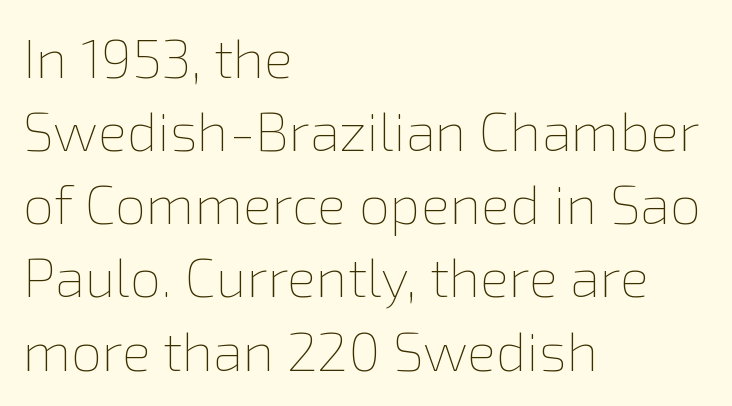
The image shows 55 px thin type, upright; set left-aligned, normal line spacing (1.33x), normal letter spacing, not underlined; a medium x-height.
